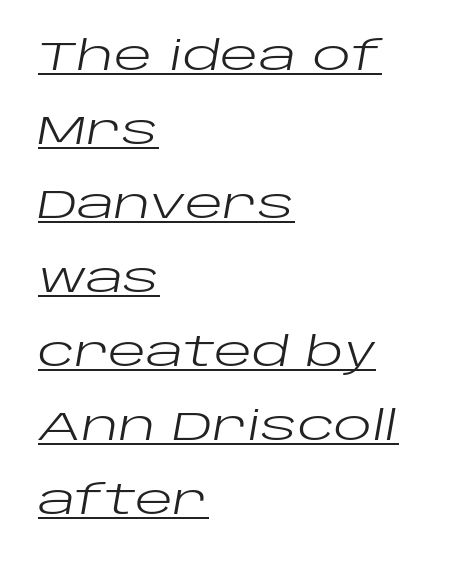
{"italic": "yes", "lean": "right", "slant_degrees": 10, "bold": "no", "weight": "regular", "width": "wide", "stroke_contrast": "low", "x_height": "large", "monospaced": "no", "underline": "yes", "align": "left", "line_spacing_ratio": 1.85, "letter_spacing": "normal", "letter_spacing_em": 0.0, "glyph_px": 40}
